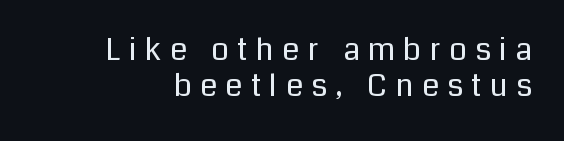
When letters stand straight like this, we call the style roman or upright. Letters have the restrained weight of plain body copy at most. These lines are rendered in a variable-pitch font. The words here are not underlined. To sum up the face: it is a sans, with no serifs.
